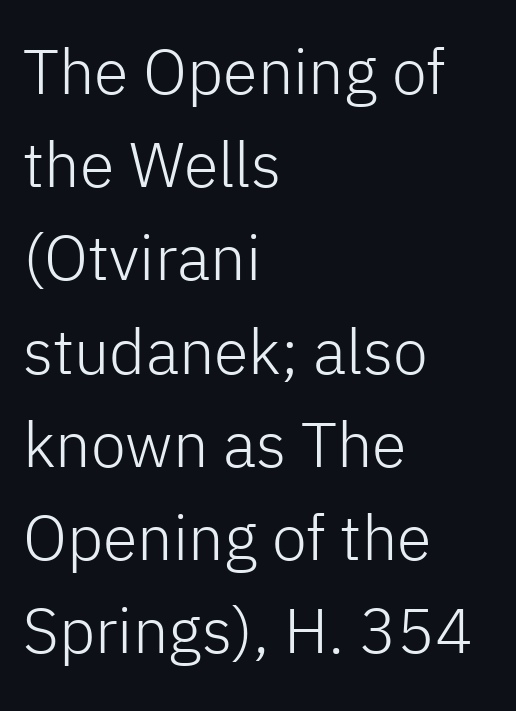
The font family rendered here belongs to the sans-serif group. Line starts are locked; line ends wander. Each stroke keeps to a modest, everyday thickness or less. The zone under the glyphs is completely vacant. The face used here is proportionally spaced, like ordinary book or web type. Characters remain perfectly vertical along every line.
